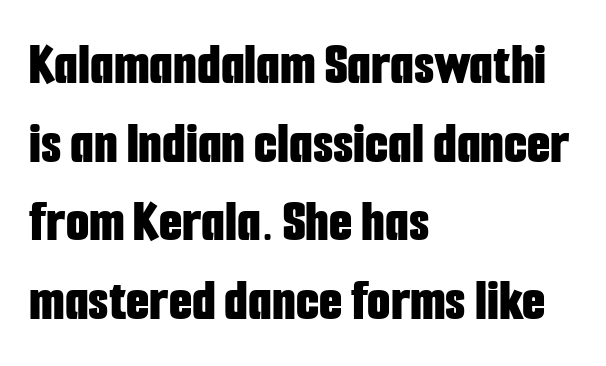
{"serif": "no", "italic": "no", "bold": "yes", "weight": "bold", "width": "condensed", "stroke_contrast": "low", "x_height": "medium", "monospaced": "no", "underline": "no", "align": "left", "line_spacing": "normal", "line_spacing_ratio": 1.31, "letter_spacing": "normal", "letter_spacing_em": 0.0, "glyph_px": 60}
